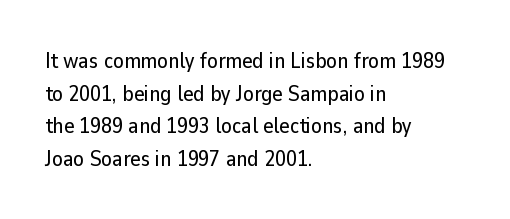
{"italic": "no", "underline": "no", "align": "left", "line_spacing": "normal", "line_spacing_ratio": 1.48, "letter_spacing": "normal", "letter_spacing_em": 0.0, "glyph_px": 22}
